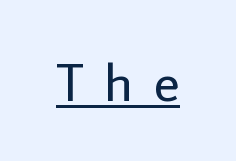
Q: Is the text bold? A: No.
Q: Is the text italic (slanted)? A: No, it is upright.
Q: Is the typeface a serif or a sans-serif typeface? A: Sans-serif.
Q: Is the text underlined? A: Yes.
Q: Is the spacing between letters normal or unusually wide? A: Unusually wide.
Q: Width (condensed, normal, or wide)? A: Normal.
Q: Stroke contrast? A: Low.
Q: x-height? A: Medium.
Q: Monospaced? A: No.
